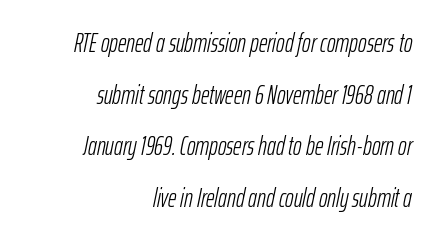
Style check: oblique. The gaps between neighbouring characters are ordinary and unremarkable. Lines of text with bare space underneath. One-word summary of the alignment: right. Compared with a typical body face, this is equally light or lighter still. The block of text is sparse from top to bottom, with ample space between rows.
